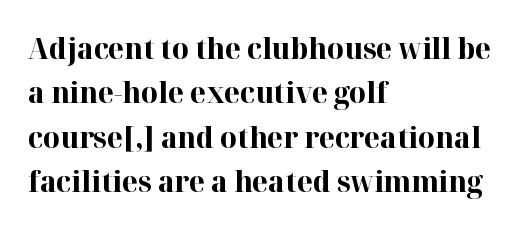
The image shows 29 px bold serif type, upright; set left-aligned, normal line spacing (1.53x), normal letter spacing, not underlined; high stroke contrast and a medium x-height.
